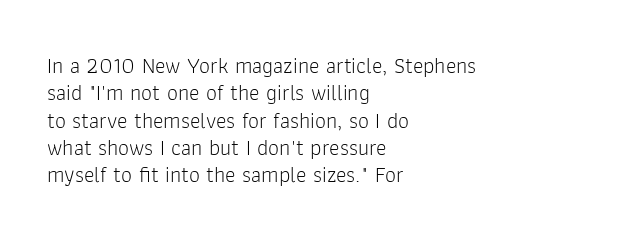
Rendered with straight, roman letterforms. Weight: not bold — regular or lighter. Words appear dense and cohesive because spacing is normal. Horizontal alignment here is leftward, the default for most running prose. A clean baseline with only descenders dipping below it.
